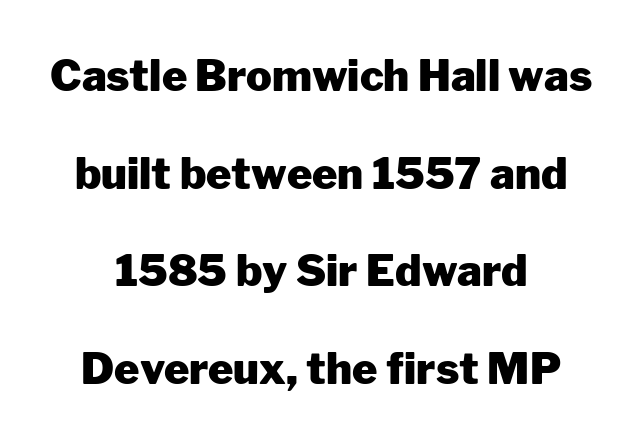
Q: Is the text bold? A: Yes.
Q: Is the text italic (slanted)? A: No, it is upright.
Q: Is the typeface a serif or a sans-serif typeface? A: Sans-serif.
Q: Is the text underlined? A: No.
Q: How is the paragraph aligned? A: Centered.
Q: Is the spacing between letters normal or unusually wide? A: Normal.
Q: Is the spacing between lines tight, normal or loose? A: Loose.
Q: Width (condensed, normal, or wide)? A: Normal.
Q: Stroke contrast? A: Low.
Q: x-height? A: Medium.
Q: Monospaced? A: No.
